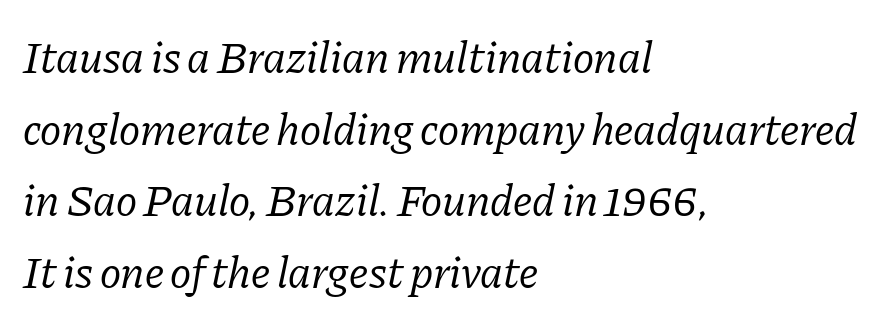
Decoration check: the copy has no underline. Slant detected: the letters are inclined. Spacing verdict: proportional, widths tailored to each character. This is serif lettering, the kind often seen in printed books. The rows are spaced the way most documents space them.
